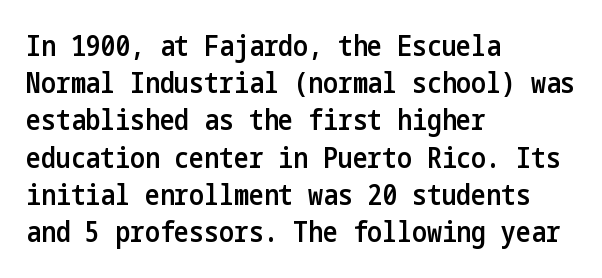
Q: Is the text bold? A: Semi-bold.
Q: Is the text italic (slanted)? A: No, it is upright.
Q: Is the typeface a serif or a sans-serif typeface? A: Sans-serif.
Q: Is the text underlined? A: No.
Q: How is the paragraph aligned? A: Left-aligned.
Q: Is the spacing between letters normal or unusually wide? A: Normal.
Q: Is the spacing between lines tight, normal or loose? A: Normal.
Q: Width (condensed, normal, or wide)? A: Condensed.
Q: Stroke contrast? A: Low.
Q: x-height? A: Medium.
